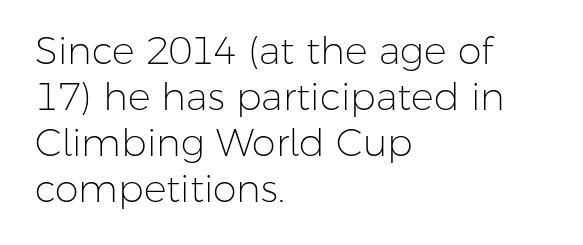
Spacing between characters is what you'd get straight out of the box. A typesetter would label this face a sans. Is this a fixed-width face? No — the glyphs have proportional, varying widths. Nothing heavy about these letters — not bold at all.
